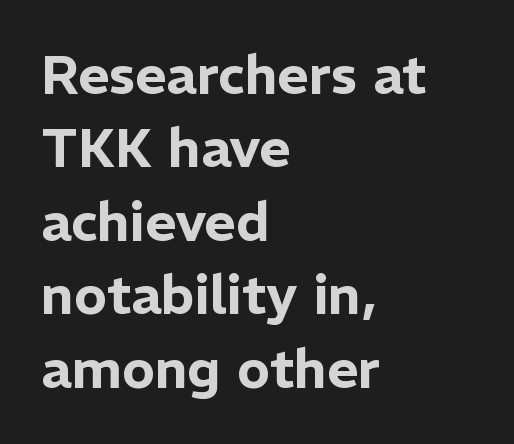
The ragged edge is on the right, which tells us the setting is flush left. You could not count columns in this text — the font is proportionally spaced. Vertical strokes here are truly vertical. The face used here is a sans, in the tradition of grotesques and geometrics.
